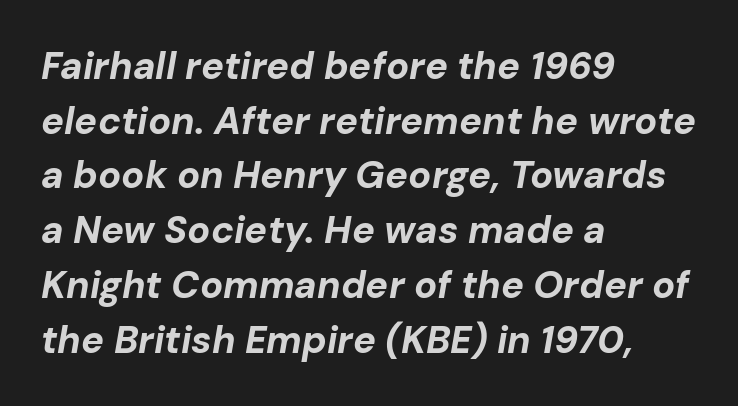
The space directly below the letters is spotless. The paragraph has a hard left edge and a soft right edge. These lines are rendered in a variable-pitch font. This rendering leaves character spacing at its baseline value. Heavy-handed strokes throughout: this text is bold.
